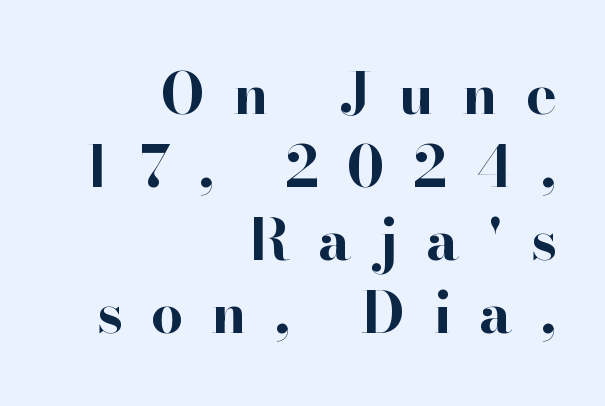
The image shows 58 px bold serif type, upright; set right-aligned, normal line spacing (1.26x), unusually wide letter spacing (+0.48 em), not underlined; high stroke contrast and a small x-height.
